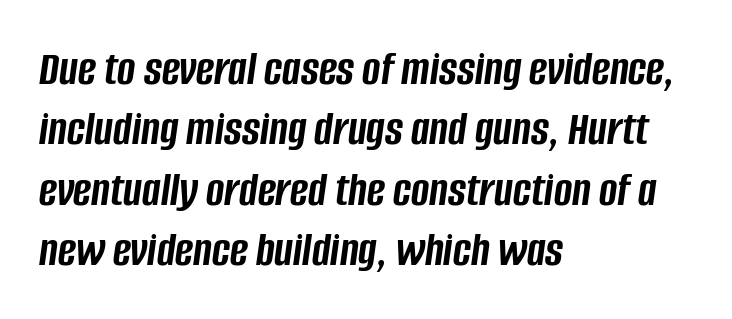
Q: Is the text bold? A: Yes.
Q: Is the text italic (slanted)? A: Yes, it leans right by about 8 degrees.
Q: Is the text underlined? A: No.
Q: How is the paragraph aligned? A: Left-aligned.
Q: Is the spacing between letters normal or unusually wide? A: Normal.
Q: Width (condensed, normal, or wide)? A: Condensed.
Q: Stroke contrast? A: Low.
Q: x-height? A: Large.
Q: Monospaced? A: No.
